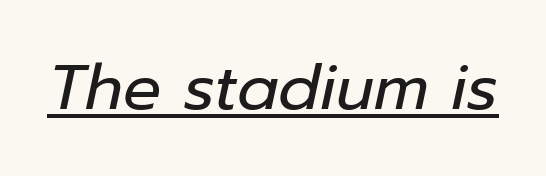
Nothing unusual about the tracking: characters are spaced as the font intends. Caption: face not bold, strokes unweighted. Each letter keeps its own natural width here, so spacing adapts to shape. Beneath each row of characters lies a ruled line. Quick note: italic.
